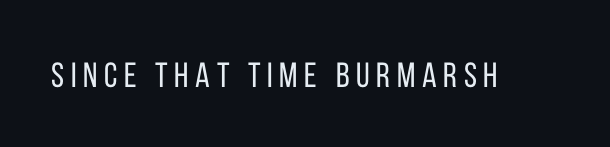
Q: Is the text bold? A: No.
Q: Is the text italic (slanted)? A: No, it is upright.
Q: Is the typeface a serif or a sans-serif typeface? A: Sans-serif.
Q: Is the text underlined? A: No.
Q: Width (condensed, normal, or wide)? A: Condensed.
Q: Stroke contrast? A: Low.
Q: x-height? A: Large.
Q: Monospaced? A: No.
